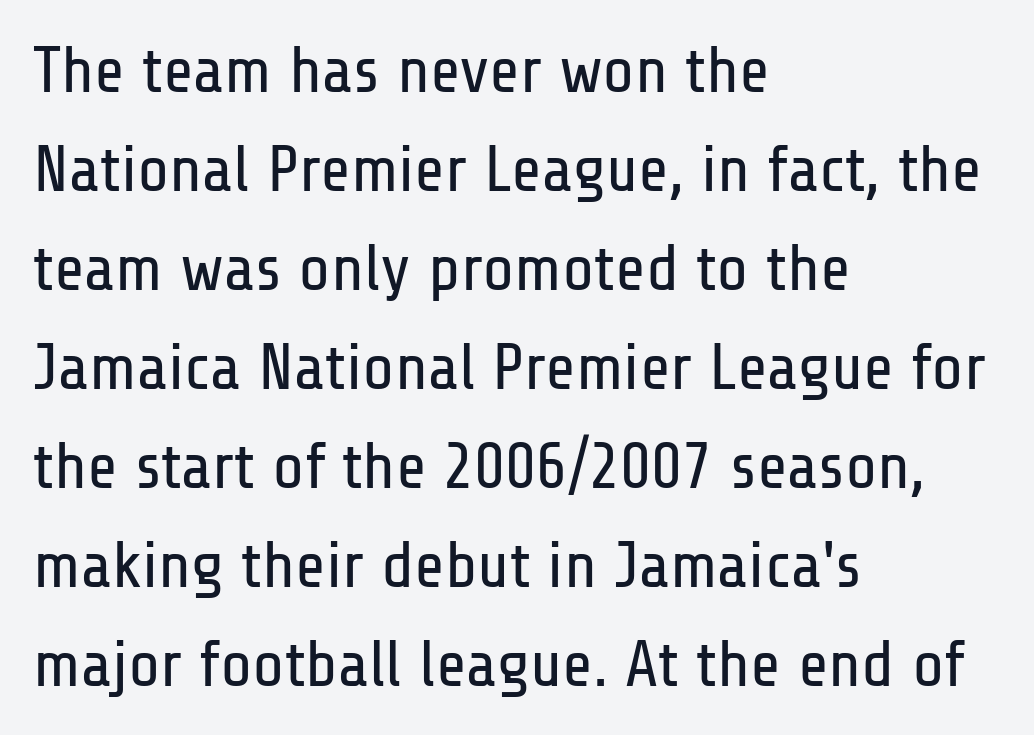
Vertically, the passage feels balanced, rows spaced as you'd expect. Honestly, the letter spacing is just normal — you wouldn't notice it. Is the block centered? No — it sits flush against the left margin. Weight class: somewhere from thin through regular. This is sans-serif lettering, the kind often seen on screens and signage. Tall strokes in this sample are plumb rather than angled.
